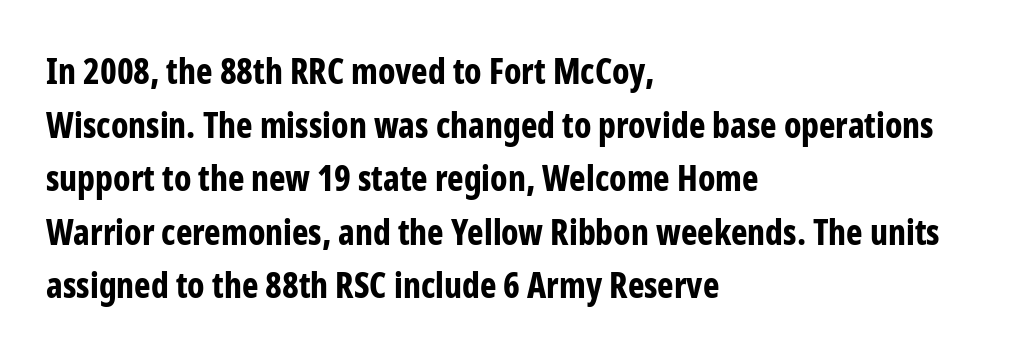
The image shows 35 px bold, condensed sans-serif type, upright; set left-aligned, normal line spacing (1.53x), normal letter spacing, not underlined; low stroke contrast and a medium x-height.
